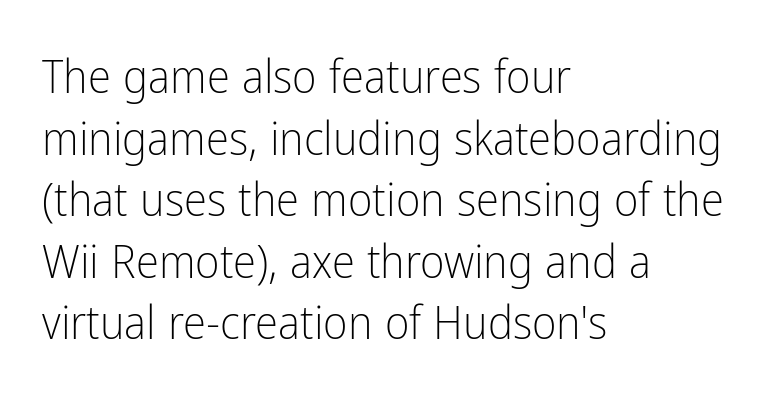
Bold? No — there's no thickening of the strokes. Words float on clear page, feet unadorned. This is sans-serif lettering, the kind often seen on screens and signage. The face used here is proportionally spaced, like ordinary book or web type.
